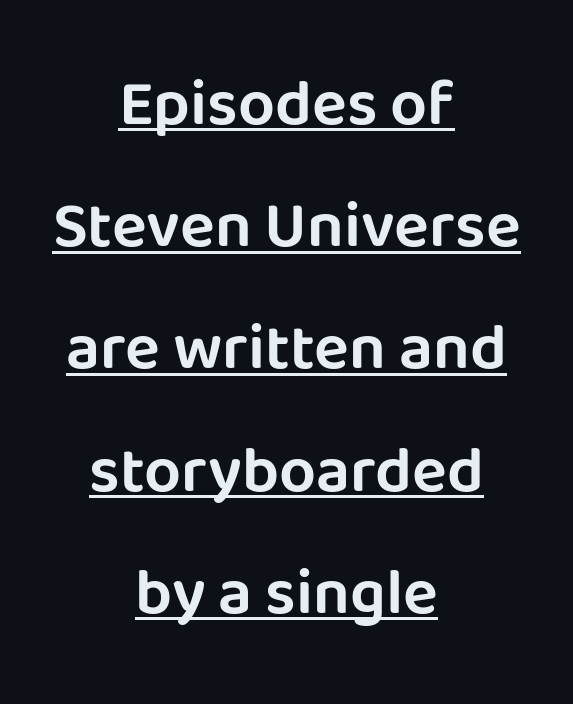
Decoration check: the copy is underlined. The letters advance in unequal steps, a hallmark of proportional type. No feet cap the strokes, marking this as sans-serif type. The rendering positions every line midway between the sides. Compared with typical body copy, the letter spacing here is the same. Ascenders rise straight up at ninety degrees.
